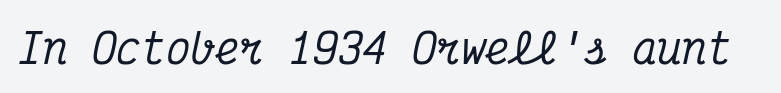
The image shows 41 px condensed serif type, italic (leaning right), monospaced; set normal letter spacing, not underlined; medium stroke contrast and a medium x-height.
